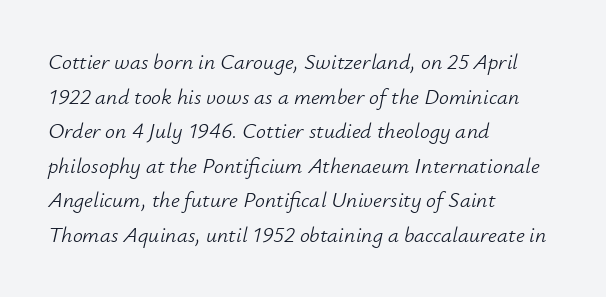
{"italic": "yes", "lean": "right", "slant_degrees": 12, "bold": "no", "underline": "no", "align": "left", "line_spacing": "normal", "line_spacing_ratio": 1.57, "letter_spacing": "normal", "letter_spacing_em": 0.0, "glyph_px": 22}
